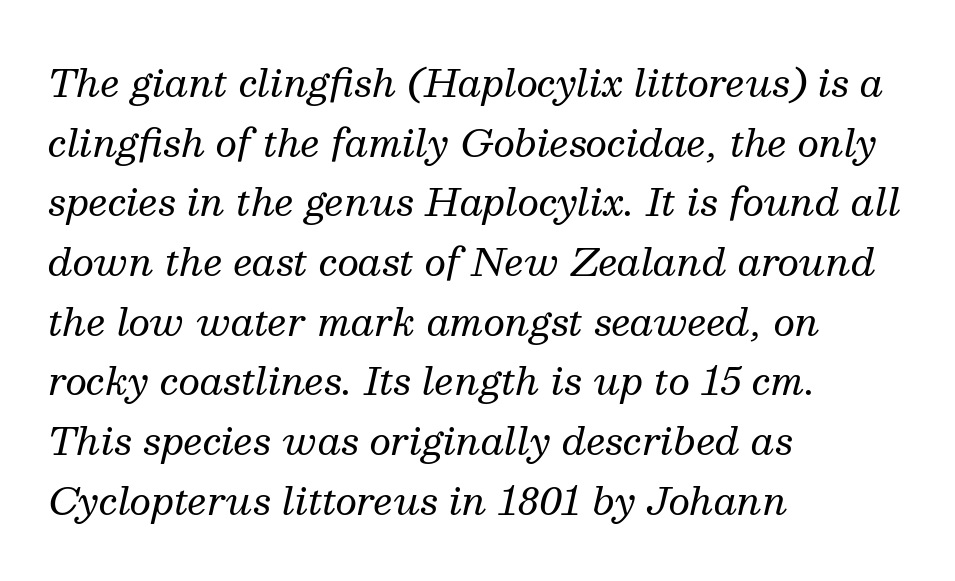
The image shows 38 px regular-weight serif type, italic (leaning right); set left-aligned, normal line spacing (1.57x), normal letter spacing, not underlined; medium stroke contrast and a medium x-height.
